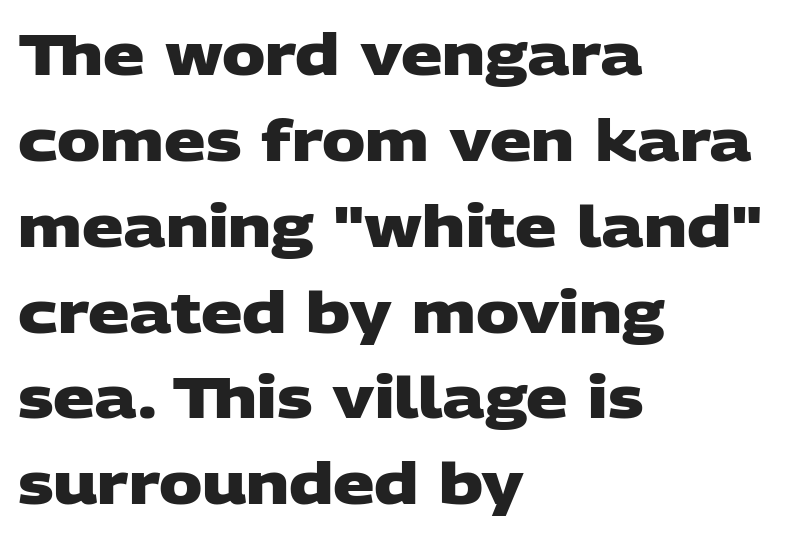
{"serif": "no", "bold": "yes", "weight": "heavy", "width": "wide", "stroke_contrast": "low", "x_height": "large", "monospaced": "no", "underline": "no", "align": "left", "line_spacing": "normal", "line_spacing_ratio": 1.48, "letter_spacing": "normal", "letter_spacing_em": 0.0, "glyph_px": 58}
